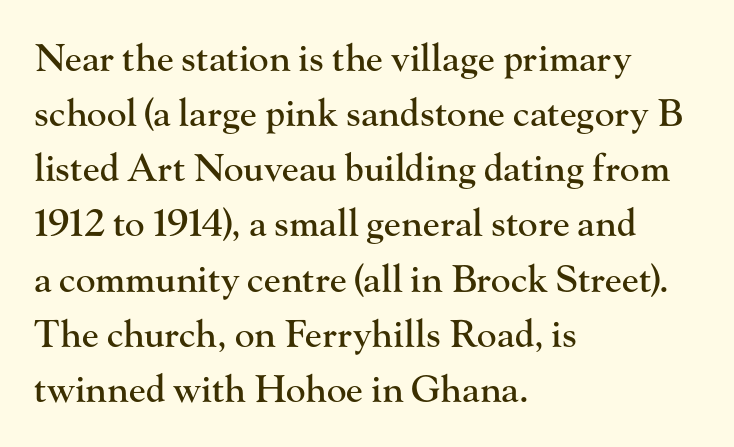
The image shows 37 px serif type, upright; set left-aligned, normal line spacing (1.49x), normal letter spacing, not underlined; high stroke contrast and a small x-height.
